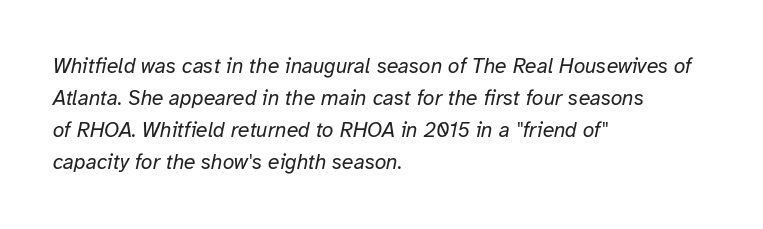
Q: Is the text bold? A: No.
Q: Is the text italic (slanted)? A: Yes, it leans right by about 12 degrees.
Q: Is the text underlined? A: No.
Q: How is the paragraph aligned? A: Left-aligned.
Q: Is the spacing between letters normal or unusually wide? A: Normal.
Q: Is the spacing between lines tight, normal or loose? A: Normal.
